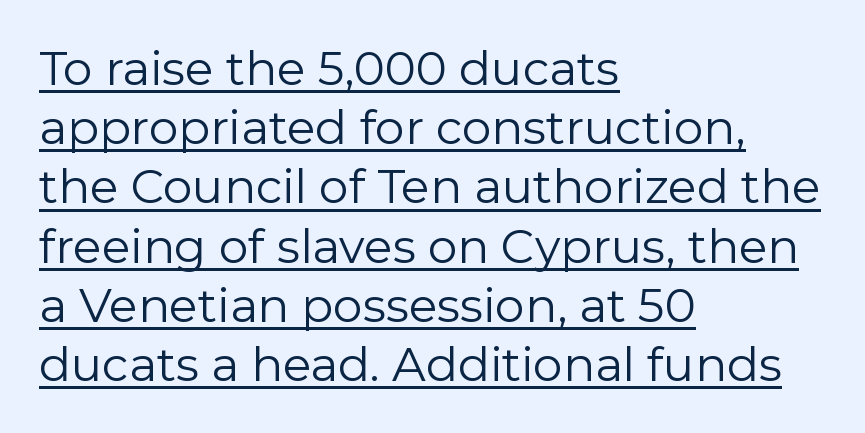
The image shows 47 px regular-weight sans-serif type, upright; set left-aligned, normal line spacing (1.26x), normal letter spacing, underlined; low stroke contrast and a medium x-height.
